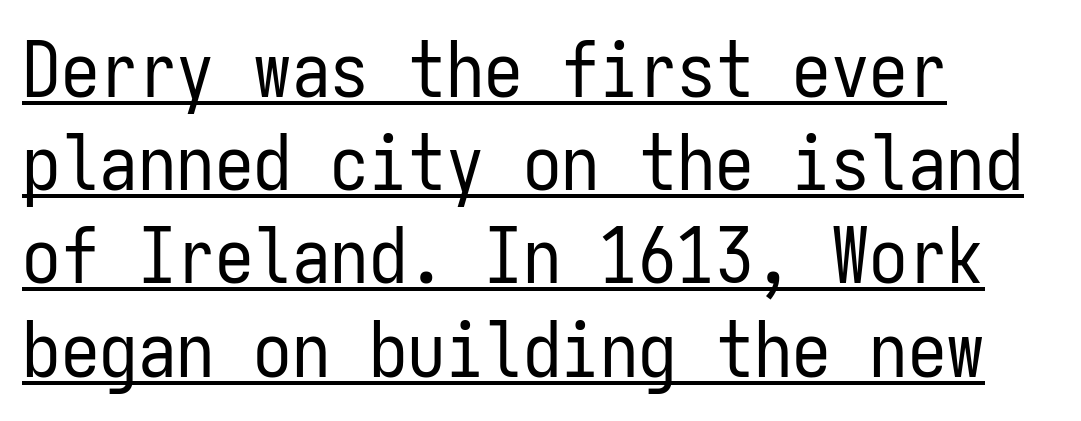
Q: Is the text bold? A: No.
Q: Is the text italic (slanted)? A: No, it is upright.
Q: Is the typeface a serif or a sans-serif typeface? A: Sans-serif.
Q: Is the text underlined? A: Yes.
Q: How is the paragraph aligned? A: Left-aligned.
Q: Is the spacing between letters normal or unusually wide? A: Normal.
Q: Width (condensed, normal, or wide)? A: Condensed.
Q: Stroke contrast? A: Low.
Q: x-height? A: Medium.
Q: Monospaced? A: Yes.
